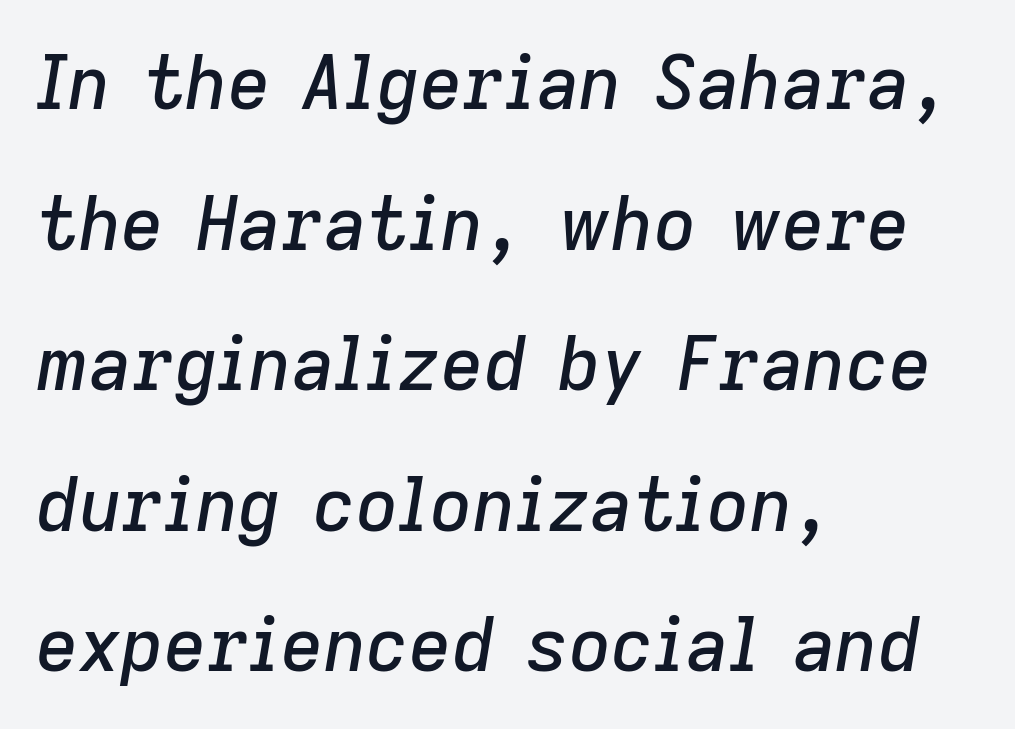
{"italic": "yes", "lean": "right", "slant_degrees": 9, "width": "normal", "stroke_contrast": "low", "x_height": "medium", "monospaced": "no", "underline": "no", "align": "left", "line_spacing": "loose", "line_spacing_ratio": 1.9, "letter_spacing": "normal", "letter_spacing_em": 0.0, "glyph_px": 74}
